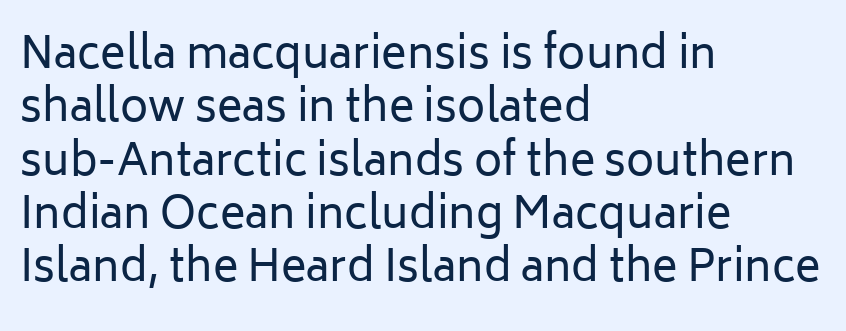
{"serif": "no", "italic": "no", "bold": "no", "weight": "regular", "width": "normal", "stroke_contrast": "low", "x_height": "medium", "monospaced": "no", "underline": "no", "align": "left", "line_spacing_ratio": 1.24, "letter_spacing": "normal", "letter_spacing_em": 0.0, "glyph_px": 43}
